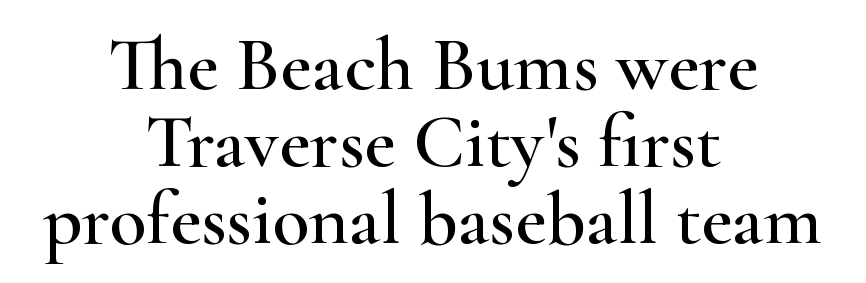
Varying glyph widths throughout — classic text-font behaviour. The glyphs are unaccompanied by any horizontal stroke below them. If you measured baseline to baseline, you'd find a short distance. The letters carry serifs — small finishing strokes at the ends of their stems. You can tell it's not italic because the verticals are truly vertical. The rendering keeps characters at their native spacing.
